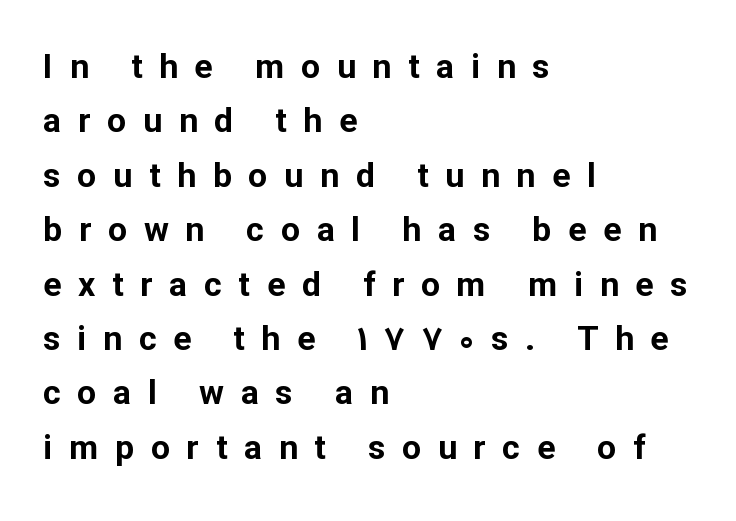
The image shows 34 px bold sans-serif type, upright; set left-aligned, normal line spacing (1.6x), unusually wide letter spacing (+0.49 em), not underlined; low stroke contrast and a medium x-height.
